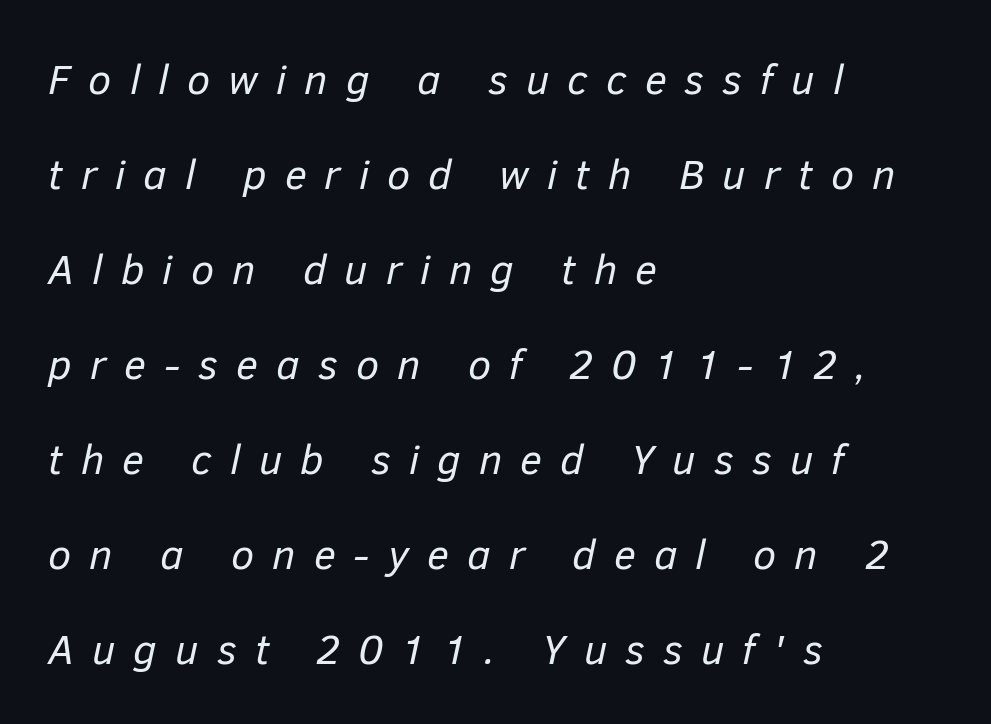
The image shows 42 px regular-weight type, italic (leaning right); set left-aligned, loose line spacing (2.26x), unusually wide letter spacing (+0.43 em), not underlined; low stroke contrast and a medium x-height.
